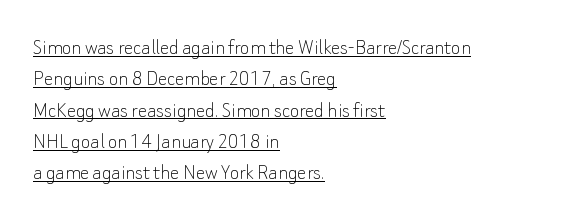
{"italic": "no", "bold": "no", "underline": "yes", "align": "left", "line_spacing": "normal", "line_spacing_ratio": 1.36, "letter_spacing": "normal", "letter_spacing_em": 0.0, "glyph_px": 23}
